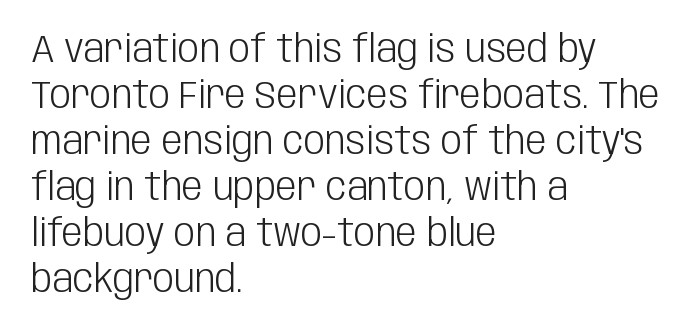
Q: Is the text bold? A: No.
Q: Is the text italic (slanted)? A: No, it is upright.
Q: Is the typeface a serif or a sans-serif typeface? A: Sans-serif.
Q: Is the text underlined? A: No.
Q: How is the paragraph aligned? A: Left-aligned.
Q: Is the spacing between letters normal or unusually wide? A: Normal.
Q: Width (condensed, normal, or wide)? A: Condensed.
Q: Stroke contrast? A: Low.
Q: x-height? A: Large.
Q: Monospaced? A: No.
